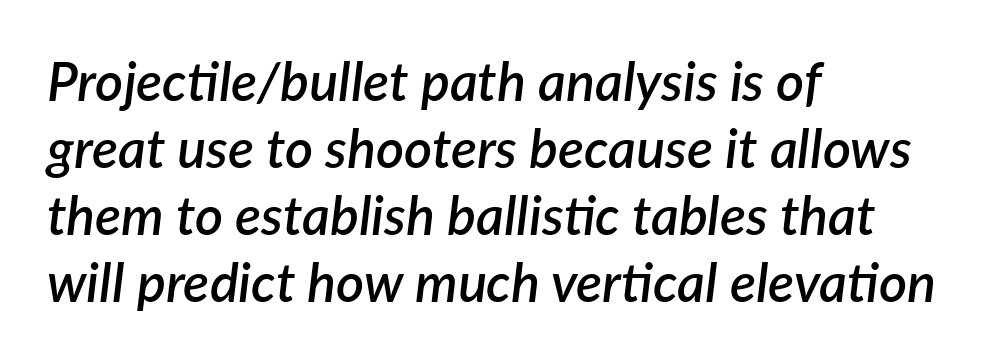
{"italic": "yes", "lean": "right", "slant_degrees": 7, "bold": "semi", "weight": "semibold", "width": "normal", "stroke_contrast": "low", "x_height": "medium", "monospaced": "no", "underline": "no", "align": "left", "line_spacing_ratio": 1.24, "letter_spacing": "normal", "letter_spacing_em": 0.0, "glyph_px": 54}
